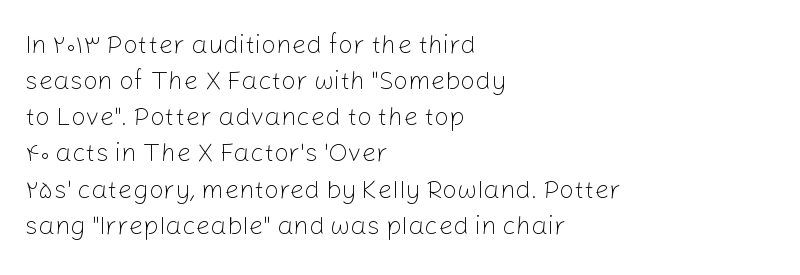
{"italic": "no", "bold": "no", "underline": "no", "align": "left", "line_spacing": "normal", "line_spacing_ratio": 1.39, "letter_spacing": "normal", "letter_spacing_em": 0.0, "glyph_px": 26}
